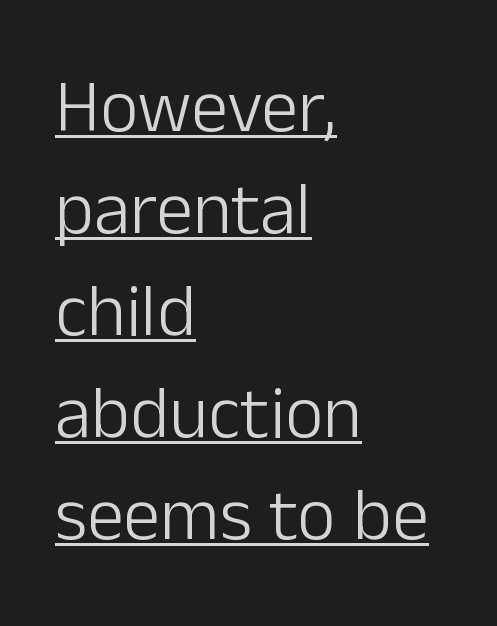
{"serif": "no", "italic": "no", "bold": "no", "weight": "light", "width": "normal", "stroke_contrast": "low", "x_height": "medium", "monospaced": "no", "underline": "yes", "align": "left", "line_spacing": "normal", "line_spacing_ratio": 1.38, "letter_spacing": "normal", "letter_spacing_em": 0.0, "glyph_px": 74}
